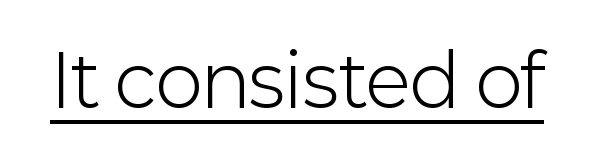
Q: Is the text bold? A: No.
Q: Is the text italic (slanted)? A: No, it is upright.
Q: Is the typeface a serif or a sans-serif typeface? A: Sans-serif.
Q: Is the text underlined? A: Yes.
Q: Is the spacing between letters normal or unusually wide? A: Normal.
Q: Width (condensed, normal, or wide)? A: Normal.
Q: Stroke contrast? A: Low.
Q: x-height? A: Medium.
Q: Monospaced? A: No.
